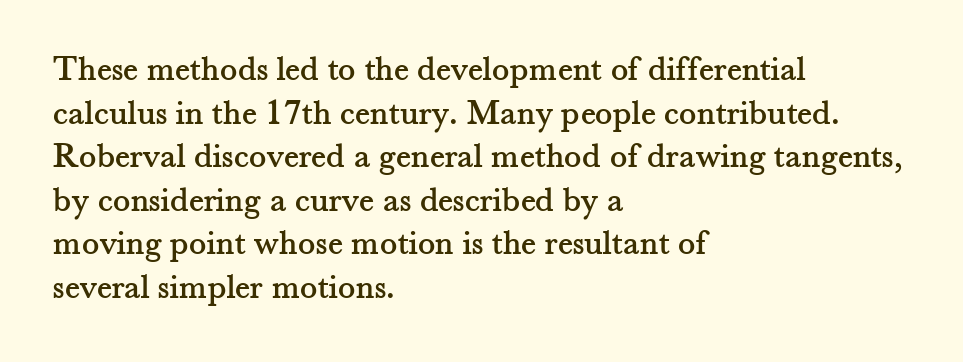
Standard letterfit; no display-style spreading of the glyphs. Anything drawn beneath the words? Only blank space. Italic? Not at all — the glyphs are vertical. A serif font was chosen for this passage. The text block is weighted toward the left margin, trailing off unevenly rightward. Looks like regular typesetting: each glyph gets only the width it needs.
